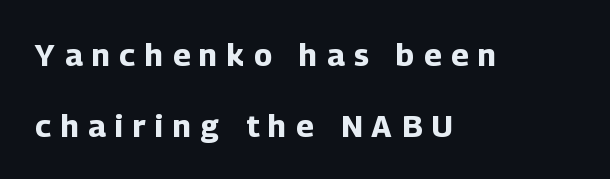
The image shows 31 px bold sans-serif type, upright; set left-aligned, loose line spacing (2.29x), unusually wide letter spacing (+0.31 em), not underlined; low stroke contrast and a medium x-height.
